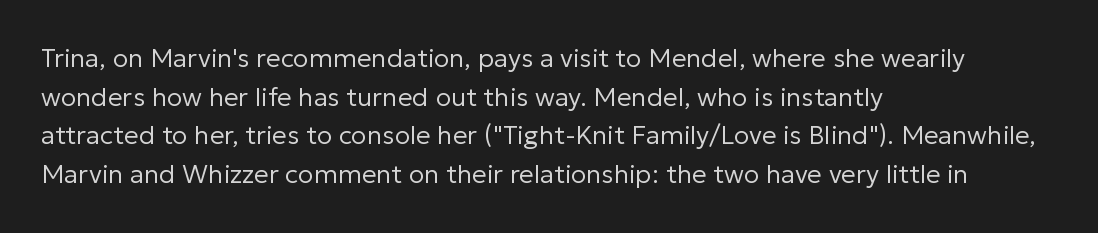
Posture: vertical. The weight tops out at a normal text grade. Words appear dense and cohesive because spacing is normal. If you drew a ruler down the left edge, every line would touch it. Line spacing here is normal. Underline: absent.
